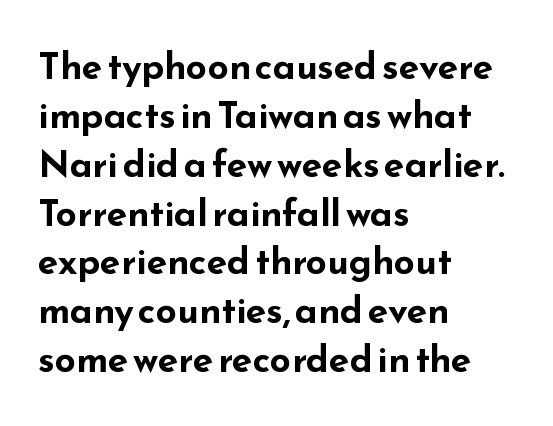
Q: Is the text bold? A: Yes.
Q: Is the text italic (slanted)? A: No, it is upright.
Q: Is the typeface a serif or a sans-serif typeface? A: Sans-serif.
Q: Is the text underlined? A: No.
Q: How is the paragraph aligned? A: Left-aligned.
Q: Is the spacing between letters normal or unusually wide? A: Normal.
Q: Is the spacing between lines tight, normal or loose? A: Normal.
Q: Width (condensed, normal, or wide)? A: Wide.
Q: Stroke contrast? A: Low.
Q: x-height? A: Small.
Q: Monospaced? A: No.
